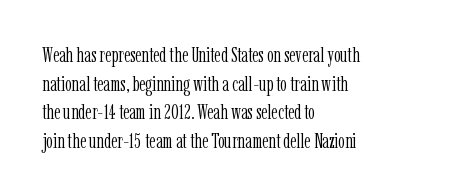
Line beginnings align vertically; line endings do not. Whoever set this chose a conventional vertical rhythm. Stroke mass is kept to a normal reading level or below. Nobody touched the tracking dial on this one.
